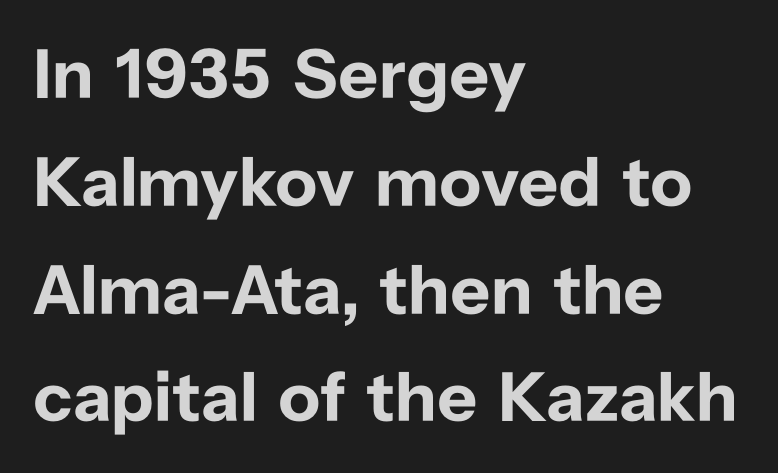
The image shows 70 px bold sans-serif type, upright; set left-aligned, normal line spacing (1.54x), normal letter spacing, not underlined; low stroke contrast and a medium x-height.
